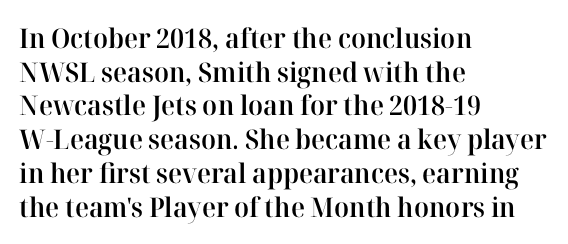
Q: Is the text bold? A: Semi-bold.
Q: Is the text italic (slanted)? A: No, it is upright.
Q: Is the text underlined? A: No.
Q: How is the paragraph aligned? A: Left-aligned.
Q: Is the spacing between letters normal or unusually wide? A: Normal.
Q: Is the spacing between lines tight, normal or loose? A: Normal.
